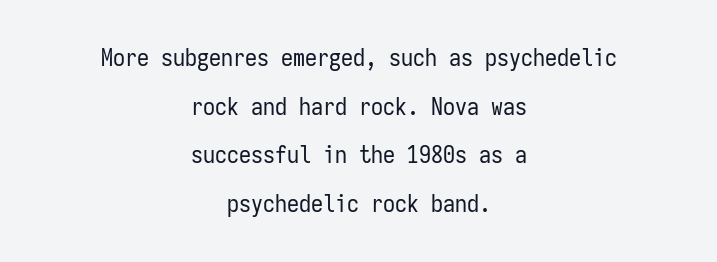
{"italic": "no", "bold": "no", "underline": "no", "align": "center", "line_spacing": "loose", "line_spacing_ratio": 2.03, "letter_spacing": "normal", "letter_spacing_em": 0.0, "glyph_px": 24}
